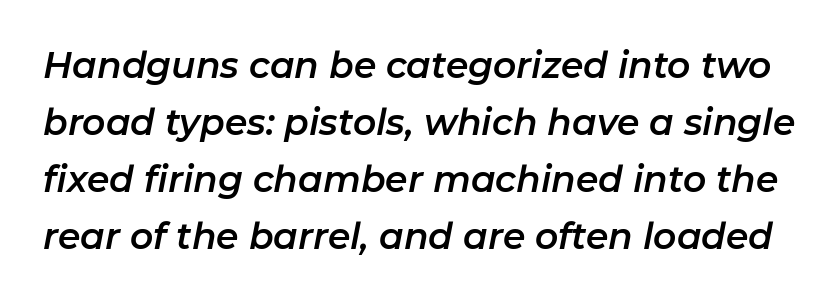
Do the characters align in a grid? No, the font is proportional. Bare-footed words on every line. This sample keeps an unexceptional amount of space between lines. There's an unmistakable incline to the writing here. How are the letters spaced? Ordinarily, with no added tracking.
